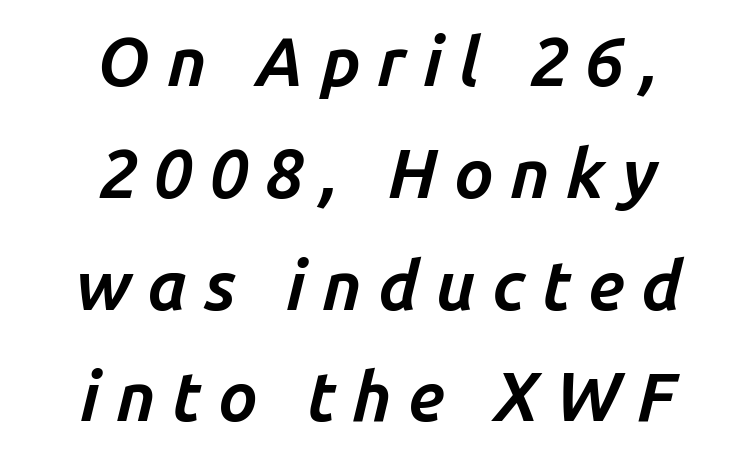
Words appear elongated and porous because spacing is wide. Underline: absent. A typesetter would mark this as italic. The passage shown is typed in a proportional face where columns would drift. Quick note: interline space is typical.
